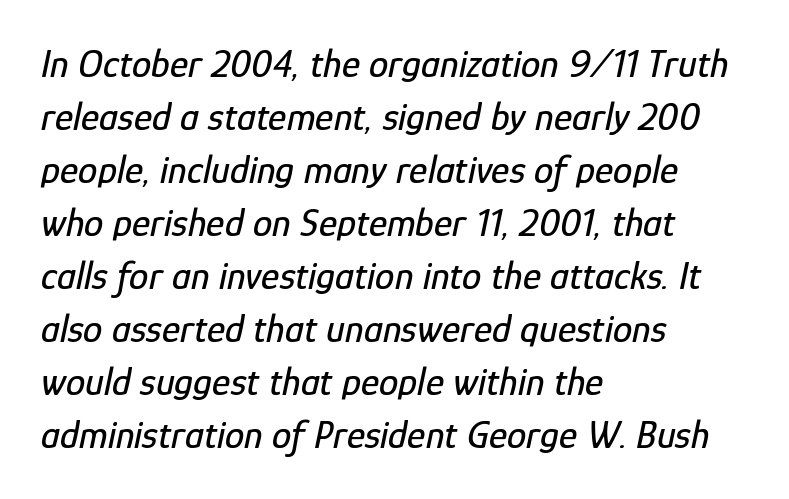
These lines are set flush left with a ragged right edge. Students, observe: this is what conventionally led text looks like. Each letter keeps its own natural width here, so spacing adapts to shape. Words appear dense and cohesive because spacing is normal. Descenders hang freely into open space.
